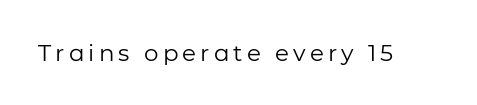
{"italic": "no", "bold": "no", "underline": "no", "glyph_px": 23}
